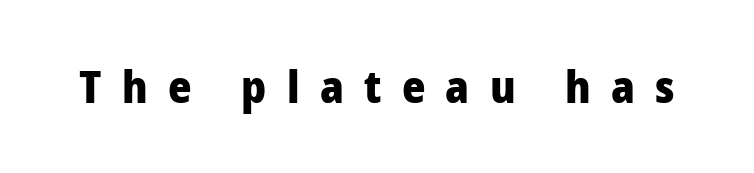
The image shows 45 px heavy sans-serif type, upright; set unusually wide letter spacing (+0.45 em), not underlined; low stroke contrast and a medium x-height.
